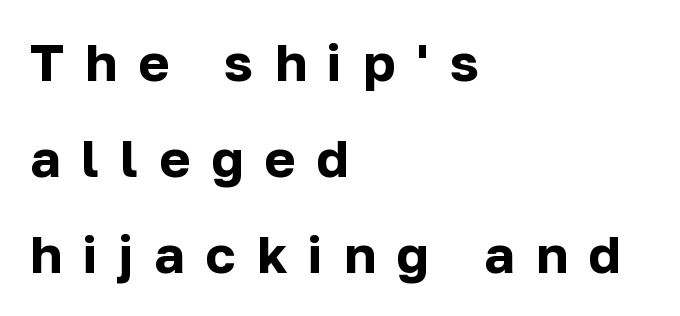
The image shows 52 px bold sans-serif type, upright; set left-aligned, line spacing 1.85x, unusually wide letter spacing (+0.41 em), not underlined; low stroke contrast and a medium x-height.
